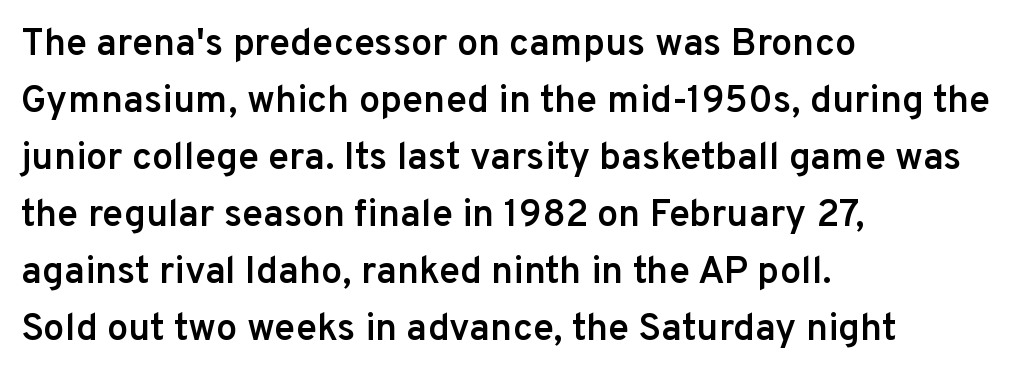
{"serif": "no", "italic": "no", "bold": "semi", "weight": "semibold", "width": "normal", "stroke_contrast": "low", "x_height": "medium", "monospaced": "no", "underline": "no", "align": "left", "line_spacing": "normal", "line_spacing_ratio": 1.5, "letter_spacing": "normal", "letter_spacing_em": 0.0, "glyph_px": 38}
